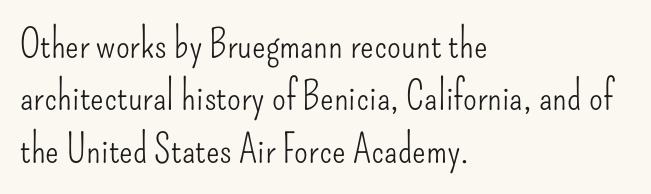
The image shows 40 px light, condensed sans-serif type, upright; set left-aligned, normal line spacing (1.31x), normal letter spacing, not underlined; low stroke contrast and a small x-height.
